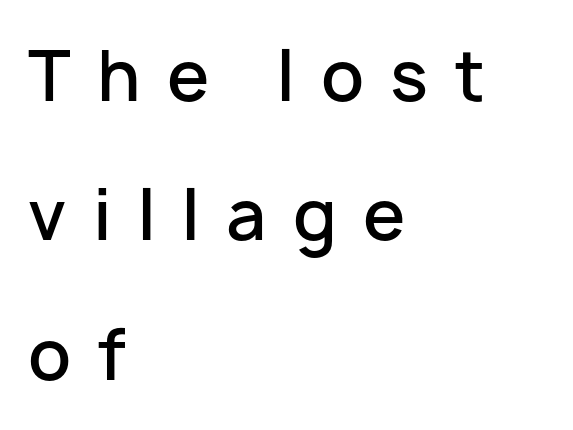
Italic? Not at all — the glyphs are vertical. Every letter is mildly thick-stroked: semibold rather than bold. Nope, no serifs anywhere on these letters. Airy leading. These lines have a slow, spaced-out rhythm from letter to letter.
